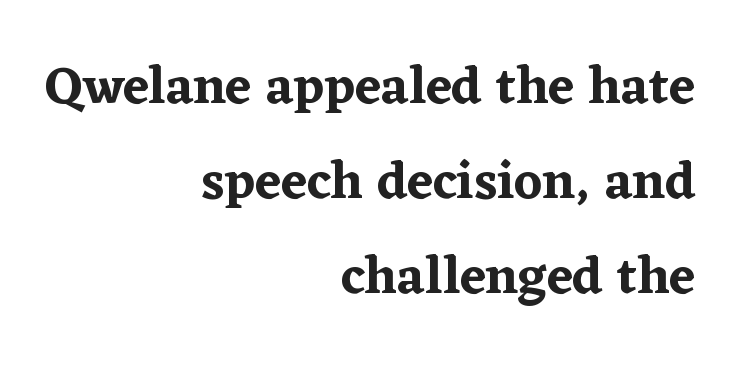
Q: Is the text italic (slanted)? A: No, it is upright.
Q: Is the typeface a serif or a sans-serif typeface? A: Serif.
Q: Is the text underlined? A: No.
Q: How is the paragraph aligned? A: Right-aligned.
Q: Is the spacing between letters normal or unusually wide? A: Normal.
Q: Width (condensed, normal, or wide)? A: Normal.
Q: Stroke contrast? A: Low.
Q: x-height? A: Medium.
Q: Monospaced? A: No.
